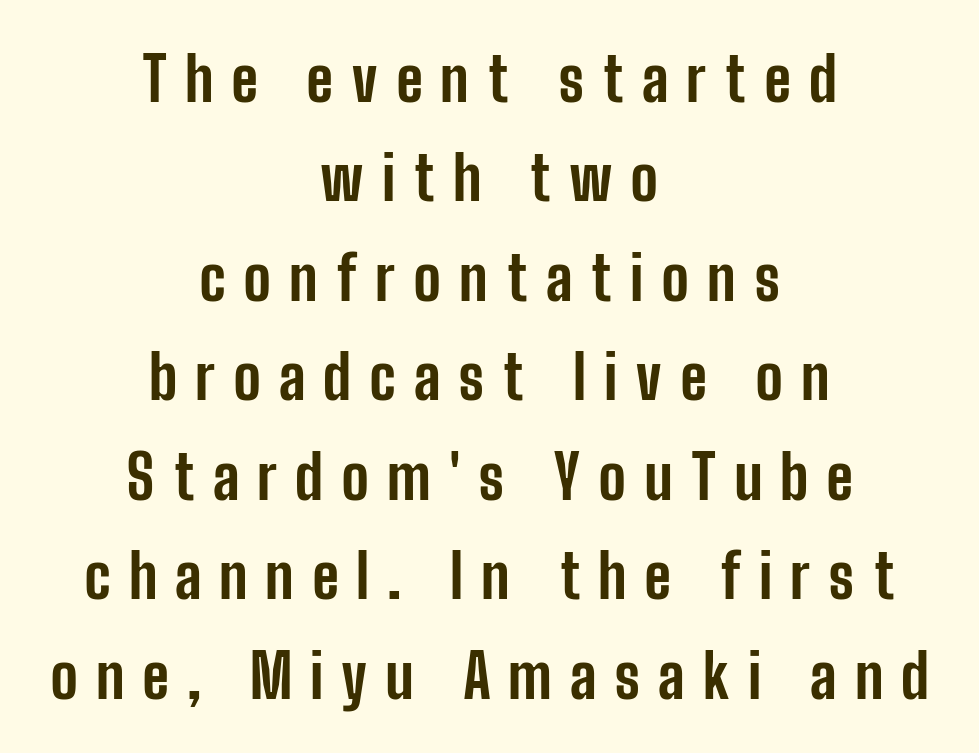
Q: Is the text bold? A: Yes.
Q: Is the text italic (slanted)? A: No, it is upright.
Q: Is the typeface a serif or a sans-serif typeface? A: Sans-serif.
Q: Is the text underlined? A: No.
Q: How is the paragraph aligned? A: Centered.
Q: Is the spacing between letters normal or unusually wide? A: Unusually wide.
Q: Is the spacing between lines tight, normal or loose? A: Normal.
Q: Width (condensed, normal, or wide)? A: Condensed.
Q: Stroke contrast? A: Low.
Q: x-height? A: Medium.
Q: Monospaced? A: No.
